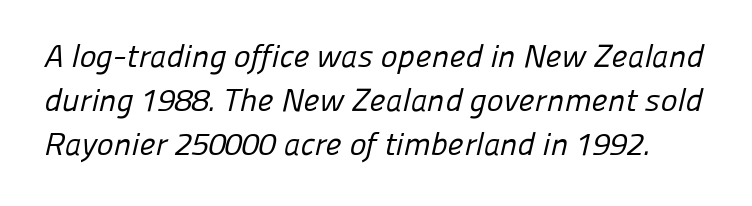
The image shows 32 px regular-weight sans-serif type; set normal line spacing (1.37x), normal letter spacing, not underlined; low stroke contrast and a medium x-height.
